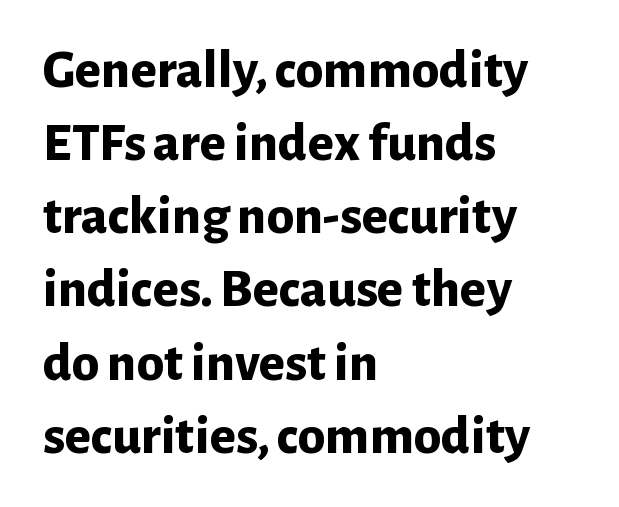
Q: Is the text bold? A: Yes.
Q: Is the text italic (slanted)? A: No, it is upright.
Q: Is the typeface a serif or a sans-serif typeface? A: Sans-serif.
Q: Is the text underlined? A: No.
Q: How is the paragraph aligned? A: Left-aligned.
Q: Is the spacing between letters normal or unusually wide? A: Normal.
Q: Is the spacing between lines tight, normal or loose? A: Normal.
Q: Width (condensed, normal, or wide)? A: Normal.
Q: Stroke contrast? A: Low.
Q: x-height? A: Medium.
Q: Monospaced? A: No.
